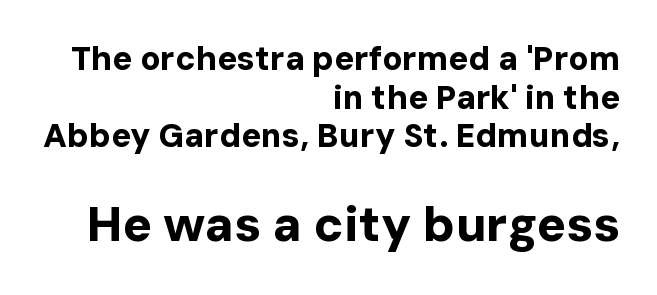
Q: Is the text bold? A: Yes.
Q: Is the text italic (slanted)? A: No, it is upright.
Q: Is the typeface a serif or a sans-serif typeface? A: Sans-serif.
Q: Is the text underlined? A: No.
Q: How is the paragraph aligned? A: Right-aligned.
Q: Is the spacing between letters normal or unusually wide? A: Normal.
Q: Which block of text is set in a larger size, the first (top) or the second (bottom)? A: The second (bottom) one.
Q: Width (condensed, normal, or wide)? A: Normal.
Q: Stroke contrast? A: Low.
Q: x-height? A: Medium.
Q: Monospaced? A: No.
